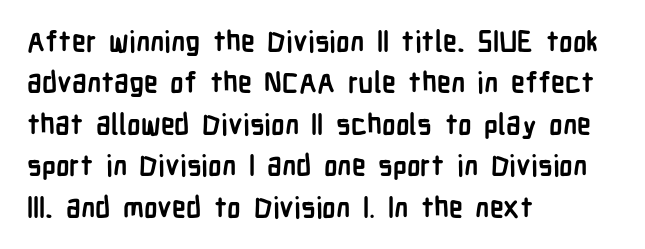
Q: Is the text bold? A: Yes.
Q: Is the text italic (slanted)? A: No, it is upright.
Q: Is the typeface a serif or a sans-serif typeface? A: Sans-serif.
Q: Is the text underlined? A: No.
Q: How is the paragraph aligned? A: Left-aligned.
Q: Is the spacing between letters normal or unusually wide? A: Normal.
Q: Is the spacing between lines tight, normal or loose? A: Normal.
Q: Width (condensed, normal, or wide)? A: Condensed.
Q: Stroke contrast? A: Low.
Q: x-height? A: Medium.
Q: Monospaced? A: No.
